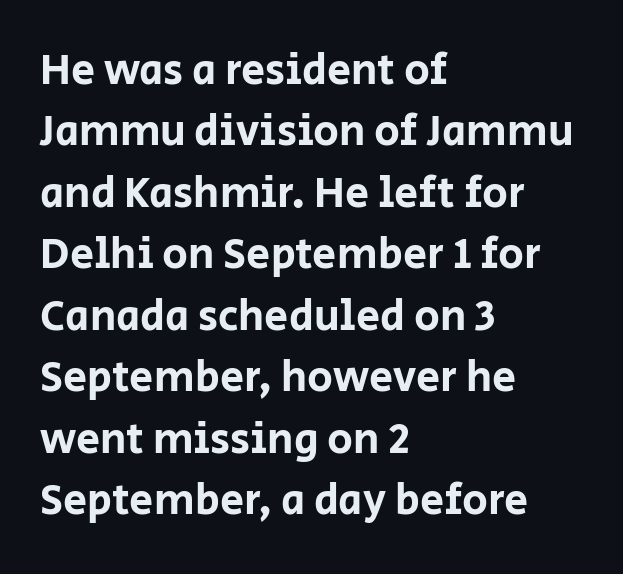
The image shows 43 px sans-serif type, upright; set left-aligned, normal line spacing (1.43x), normal letter spacing, not underlined; low stroke contrast and a large x-height.
